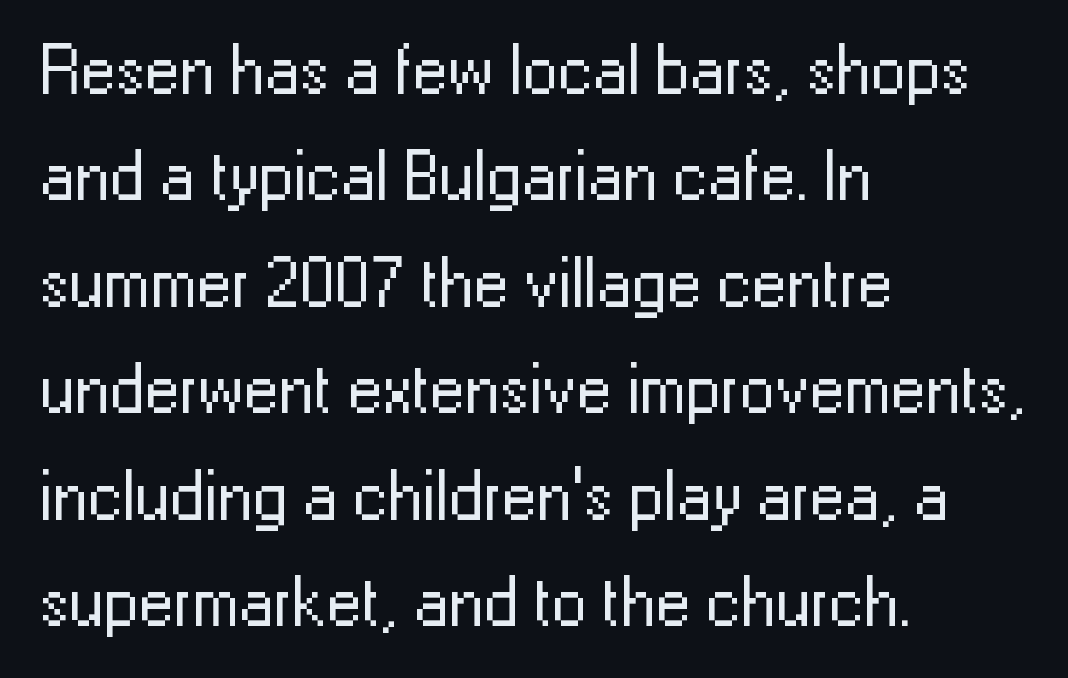
Notice how the passage keeps a crisp vertical edge on the left only. Rows of type keep a routine distance in the vertical direction. There is no visible air inserted between adjacent glyphs. This is not heavy type; no bold has been used. The words here are not underlined.
